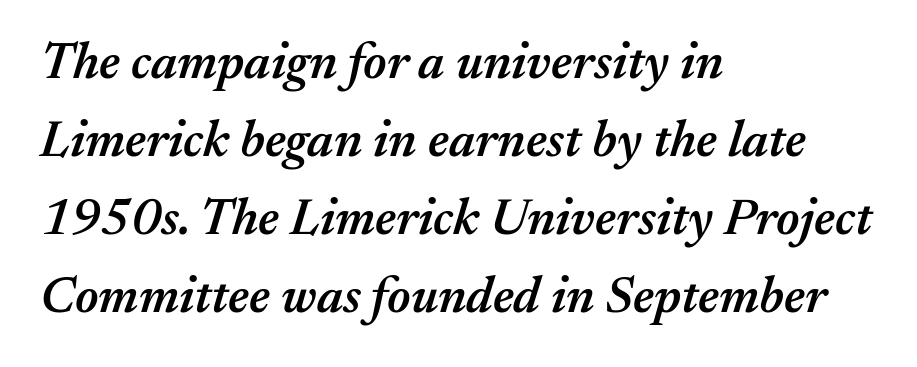
{"italic": "yes", "lean": "right", "slant_degrees": 17, "bold": "semi", "weight": "semibold", "width": "normal", "stroke_contrast": "medium", "x_height": "medium", "monospaced": "no", "underline": "no", "align": "left", "line_spacing": "normal", "line_spacing_ratio": 1.53, "letter_spacing": "normal", "letter_spacing_em": 0.0, "glyph_px": 51}
